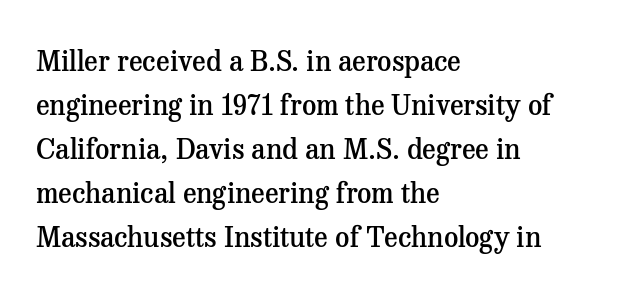
Q: Is the text bold? A: Semi-bold.
Q: Is the text italic (slanted)? A: No, it is upright.
Q: Is the typeface a serif or a sans-serif typeface? A: Serif.
Q: Is the text underlined? A: No.
Q: How is the paragraph aligned? A: Left-aligned.
Q: Is the spacing between letters normal or unusually wide? A: Normal.
Q: Is the spacing between lines tight, normal or loose? A: Normal.
Q: Width (condensed, normal, or wide)? A: Normal.
Q: Stroke contrast? A: Medium.
Q: x-height? A: Medium.
Q: Monospaced? A: No.
